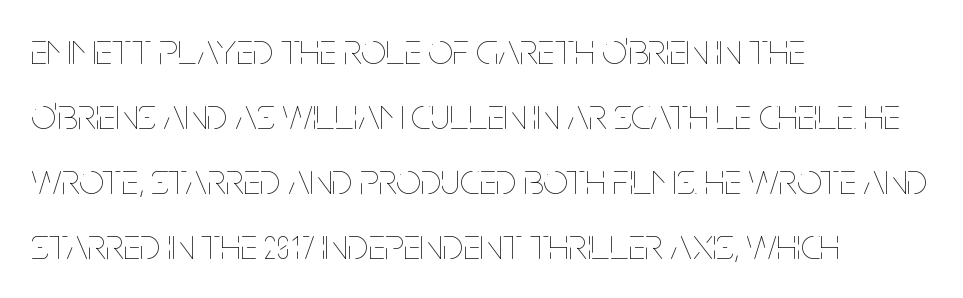
The image shows 44 px thin, condensed type, upright; set left-aligned, normal line spacing (1.48x), normal letter spacing, not underlined; low stroke contrast and a large x-height.
